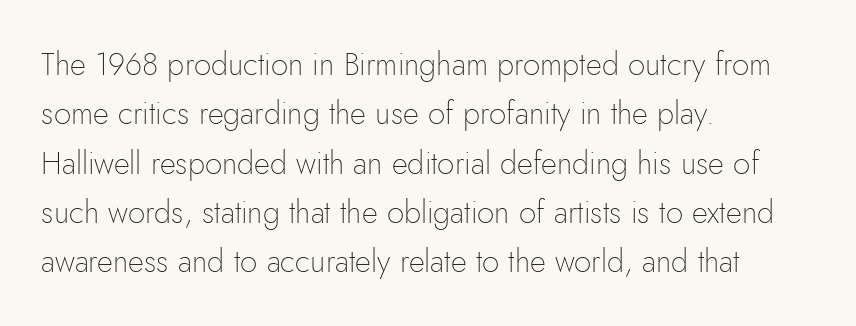
{"serif": "no", "italic": "no", "bold": "no", "weight": "thin", "width": "normal", "stroke_contrast": "low", "x_height": "small", "monospaced": "no", "underline": "no", "align": "left", "line_spacing": "normal", "line_spacing_ratio": 1.59, "letter_spacing": "normal", "letter_spacing_em": 0.0, "glyph_px": 31}
